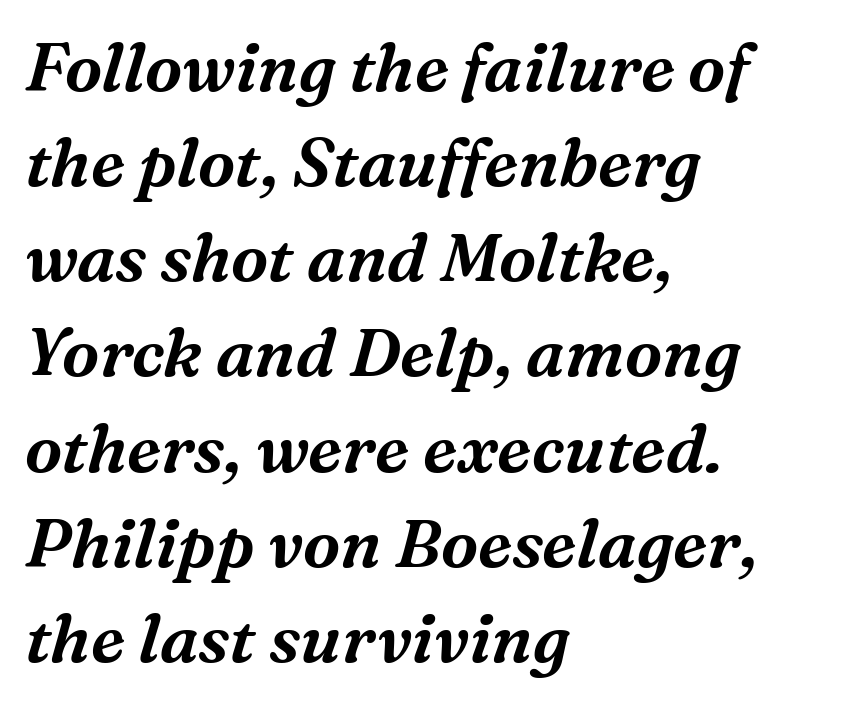
Baseline-to-baseline distance is the conventional proportion of letter height. Letterform terminals end in serifs throughout the passage. Line starts are locked; line ends wander. Italic: yes, the glyphs are oblique. Observe the ordinary spacing: letters are neighbours, not strangers. The words here are not underlined.
